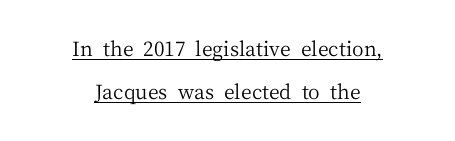
Q: Is the text bold? A: No.
Q: Is the text italic (slanted)? A: No, it is upright.
Q: Is the text underlined? A: Yes.
Q: How is the paragraph aligned? A: Centered.
Q: Is the spacing between letters normal or unusually wide? A: Normal.
Q: Is the spacing between lines tight, normal or loose? A: Loose.
